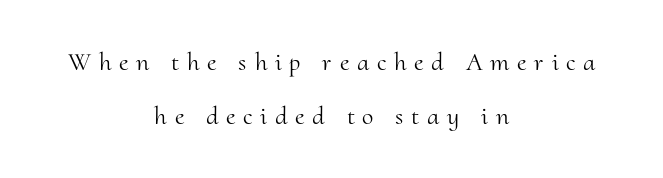
Q: Is the text bold? A: No.
Q: Is the text italic (slanted)? A: No, it is upright.
Q: Is the text underlined? A: No.
Q: How is the paragraph aligned? A: Centered.
Q: Is the spacing between letters normal or unusually wide? A: Unusually wide.
Q: Is the spacing between lines tight, normal or loose? A: Loose.
